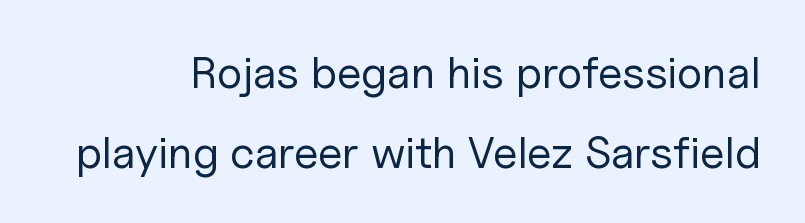
Q: Is the text bold? A: No.
Q: Is the text italic (slanted)? A: No, it is upright.
Q: Is the typeface a serif or a sans-serif typeface? A: Sans-serif.
Q: Is the text underlined? A: No.
Q: How is the paragraph aligned? A: Right-aligned.
Q: Is the spacing between letters normal or unusually wide? A: Normal.
Q: Width (condensed, normal, or wide)? A: Normal.
Q: Stroke contrast? A: Low.
Q: x-height? A: Medium.
Q: Monospaced? A: No.
